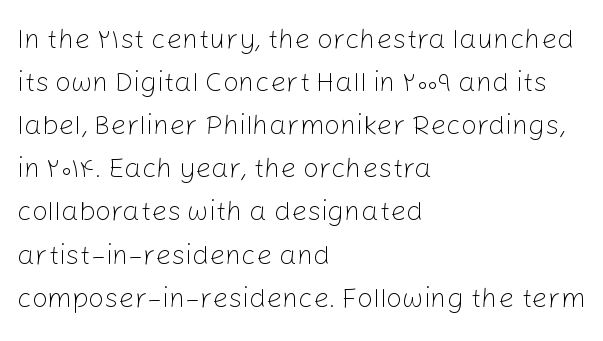
Q: Is the text bold? A: No.
Q: Is the text italic (slanted)? A: No, it is upright.
Q: Is the typeface a serif or a sans-serif typeface? A: Sans-serif.
Q: Is the text underlined? A: No.
Q: How is the paragraph aligned? A: Left-aligned.
Q: Is the spacing between letters normal or unusually wide? A: Normal.
Q: Is the spacing between lines tight, normal or loose? A: Normal.
Q: Width (condensed, normal, or wide)? A: Normal.
Q: Stroke contrast? A: Low.
Q: x-height? A: Medium.
Q: Monospaced? A: No.
